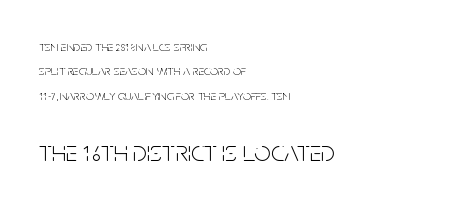
Q: Is the text bold? A: No.
Q: Is the text italic (slanted)? A: No, it is upright.
Q: Is the typeface a serif or a sans-serif typeface? A: Sans-serif.
Q: Is the text underlined? A: No.
Q: How is the paragraph aligned? A: Left-aligned.
Q: Is the spacing between letters normal or unusually wide? A: Normal.
Q: Which block of text is set in a larger size, the first (top) or the second (bottom)? A: The second (bottom) one.
Q: Width (condensed, normal, or wide)? A: Condensed.
Q: Stroke contrast? A: Low.
Q: x-height? A: Large.
Q: Monospaced? A: No.
